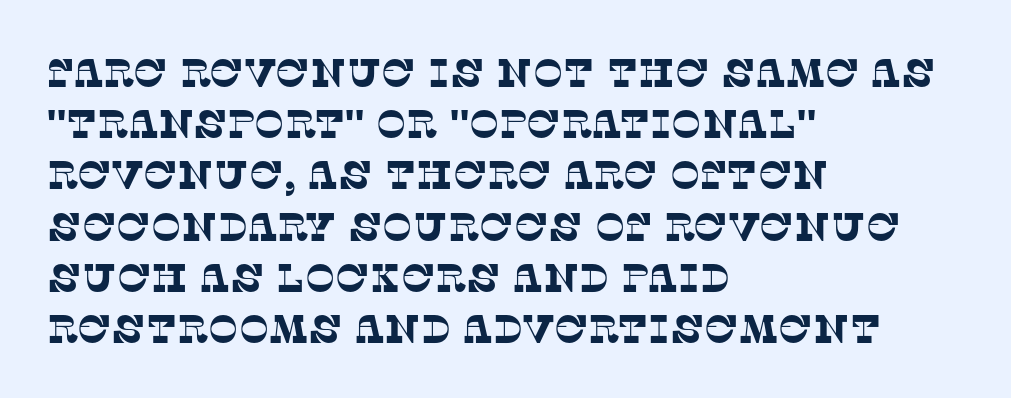
{"serif": "yes", "width": "normal", "stroke_contrast": "low", "x_height": "large", "monospaced": "no", "underline": "no", "align": "left", "line_spacing": "normal", "line_spacing_ratio": 1.28, "letter_spacing": "normal", "letter_spacing_em": 0.0, "glyph_px": 40}
